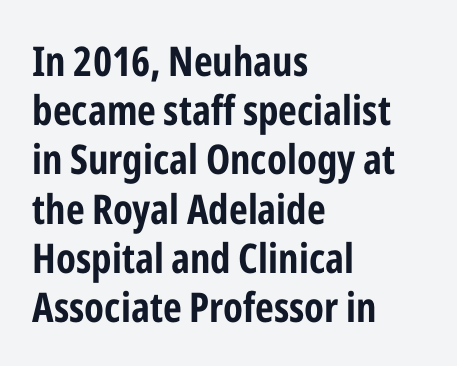
{"serif": "no", "italic": "no", "bold": "yes", "weight": "bold", "width": "condensed", "stroke_contrast": "low", "x_height": "medium", "monospaced": "no", "underline": "no", "align": "left", "line_spacing_ratio": 1.2, "letter_spacing": "normal", "letter_spacing_em": 0.0, "glyph_px": 41}
